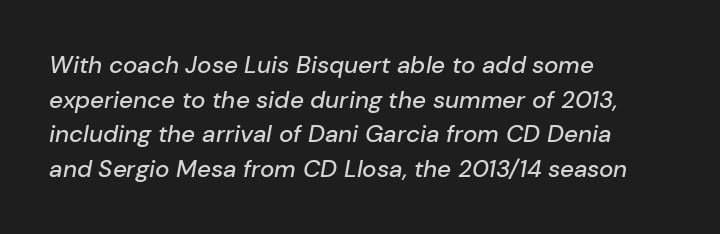
Q: Is the text italic (slanted)? A: Yes, it leans right by about 10 degrees.
Q: Is the text underlined? A: No.
Q: How is the paragraph aligned? A: Left-aligned.
Q: Is the spacing between letters normal or unusually wide? A: Normal.
Q: Is the spacing between lines tight, normal or loose? A: Normal.
